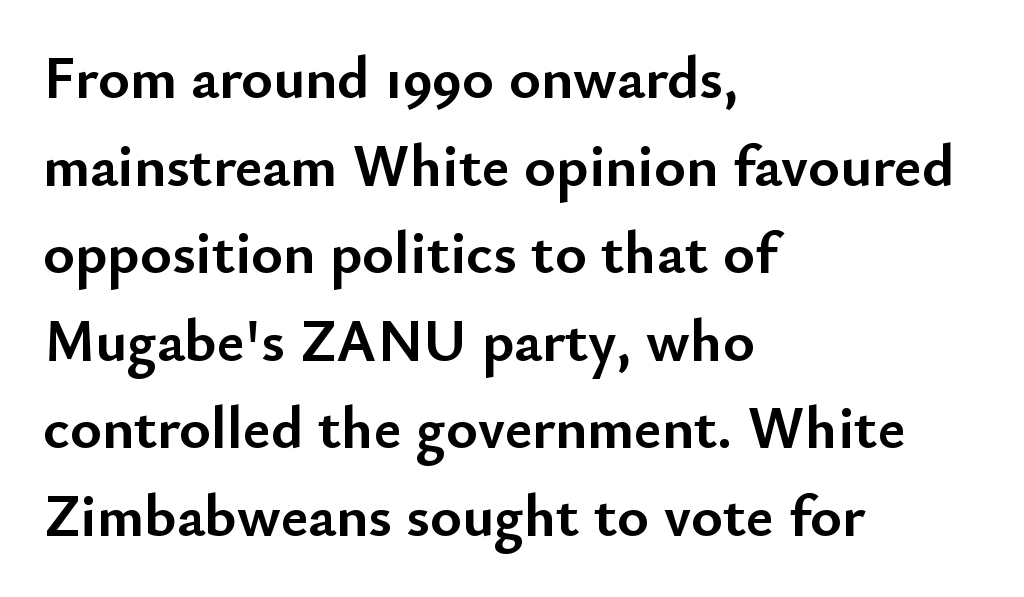
The image shows 60 px semibold sans-serif type, upright; set left-aligned, normal line spacing (1.46x), normal letter spacing, not underlined; low stroke contrast and a small x-height.
